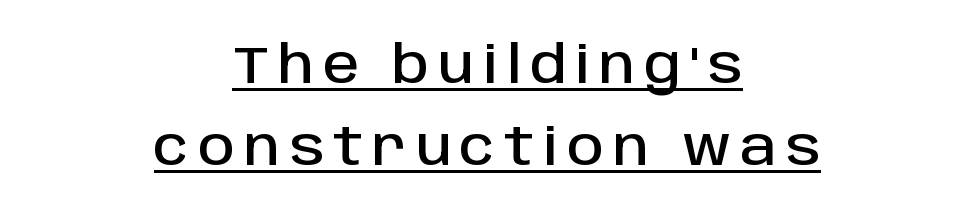
The image shows 51 px sans-serif type, upright; set centered, normal line spacing (1.61x), underlined; low stroke contrast and a large x-height.
